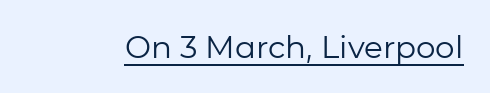
Q: Is the text bold? A: No.
Q: Is the text italic (slanted)? A: No, it is upright.
Q: Is the typeface a serif or a sans-serif typeface? A: Sans-serif.
Q: Is the text underlined? A: Yes.
Q: Is the spacing between letters normal or unusually wide? A: Normal.
Q: Width (condensed, normal, or wide)? A: Normal.
Q: Stroke contrast? A: Low.
Q: x-height? A: Medium.
Q: Monospaced? A: No.
